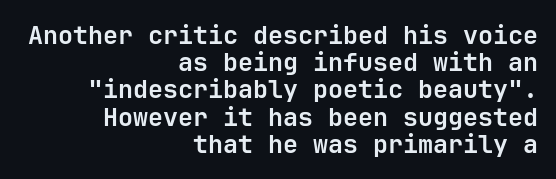
{"italic": "no", "bold": "yes", "underline": "no", "align": "right", "line_spacing": "tight", "line_spacing_ratio": 1.09, "letter_spacing": "normal", "letter_spacing_em": 0.0, "glyph_px": 25}
